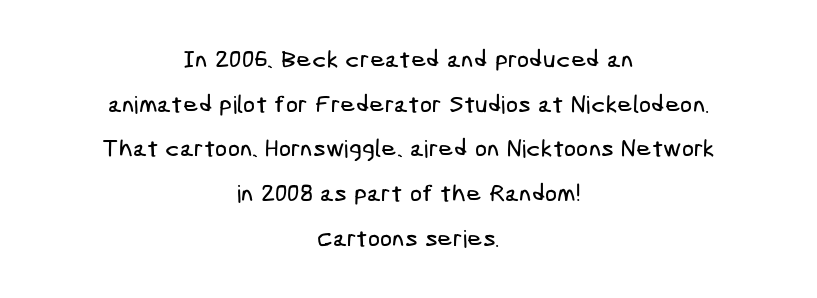
{"underline": "no", "align": "center", "line_spacing_ratio": 1.86, "letter_spacing": "normal", "letter_spacing_em": 0.0, "glyph_px": 24}
